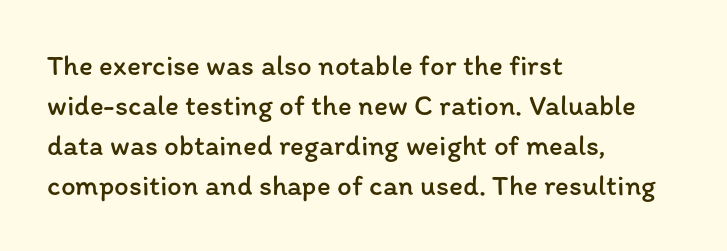
Standard letterfit; no display-style spreading of the glyphs. Vertical strokes here are truly vertical. No chunkiness to these letters — they're not bold. The rows are spaced the way most documents space them.
